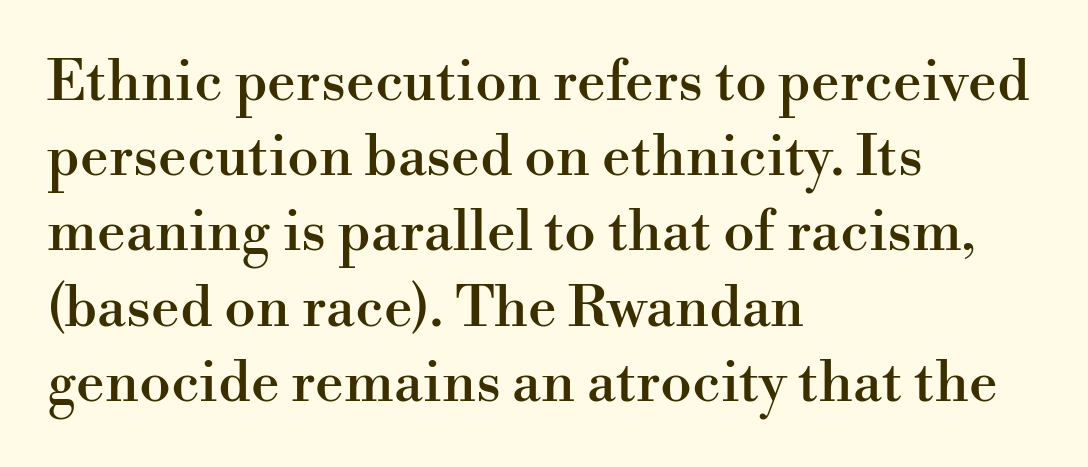
{"serif": "yes", "italic": "no", "width": "normal", "stroke_contrast": "high", "x_height": "small", "monospaced": "no", "underline": "no", "align": "left", "line_spacing": "normal", "line_spacing_ratio": 1.32, "letter_spacing": "normal", "letter_spacing_em": 0.0, "glyph_px": 57}
